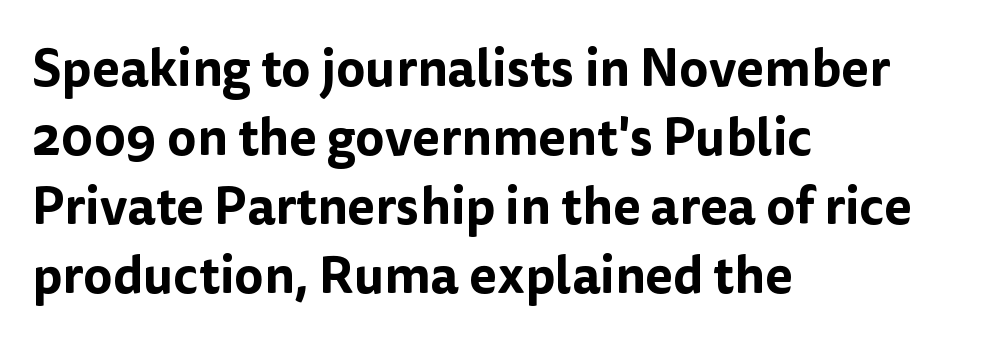
The image shows 51 px sans-serif type, upright; set left-aligned, normal line spacing (1.35x), normal letter spacing, not underlined; low stroke contrast and a medium x-height.
